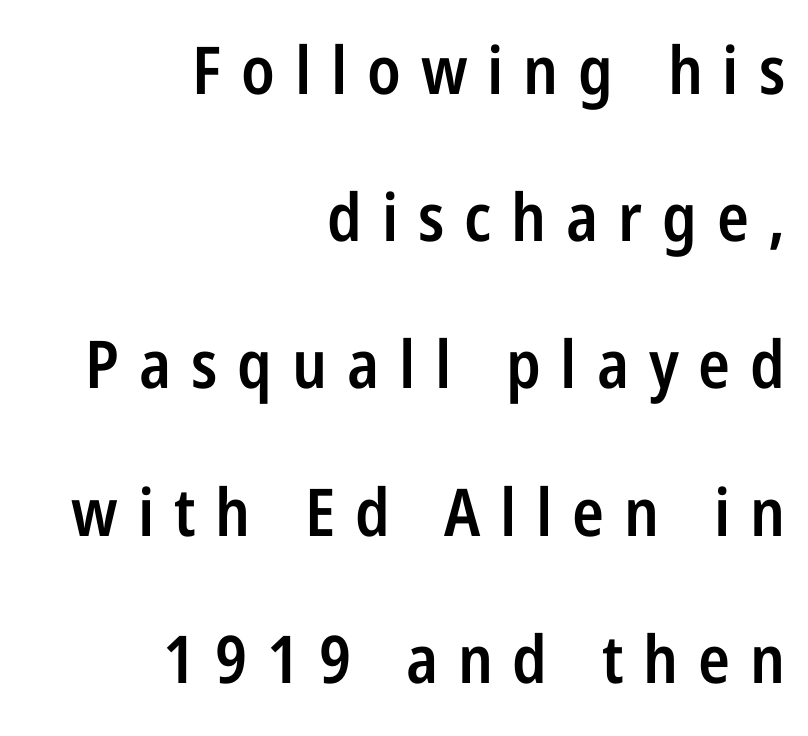
The image shows 66 px semibold, condensed sans-serif type, upright; set right-aligned, loose line spacing (2.23x), unusually wide letter spacing (+0.3 em), not underlined; low stroke contrast and a medium x-height.
